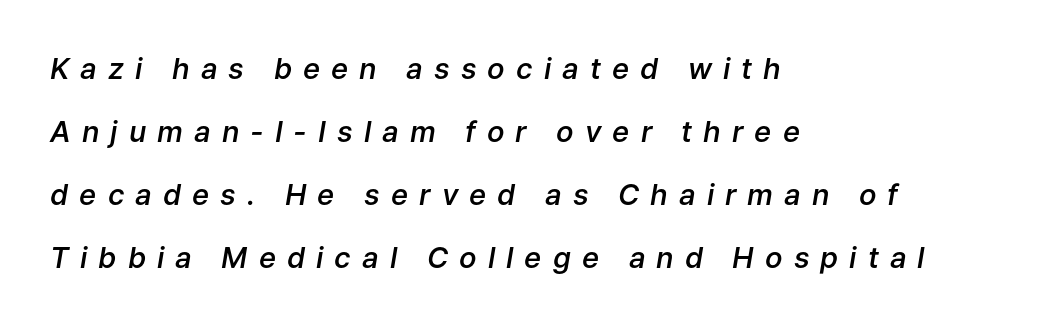
The image shows 29 px semibold type, italic (leaning right); set left-aligned, loose line spacing (2.17x), unusually wide letter spacing (+0.38 em), not underlined; low stroke contrast and a medium x-height.
